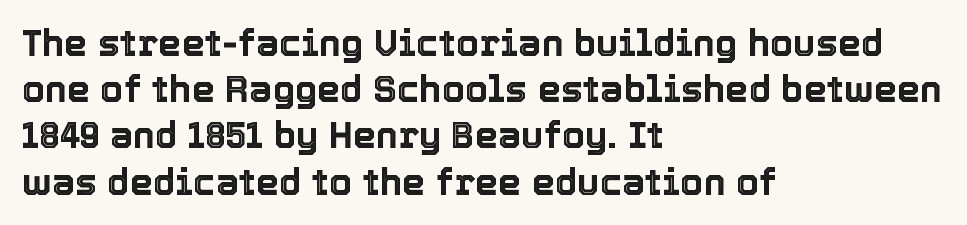
The rendering uses natural spacing where letterforms have individual widths. Reading down the column, the eye jumps a familiar distance to each next line. Short note: letters normally spaced. Anything drawn beneath the words? Only blank space. The paragraph has a hard left edge and a soft right edge. Every stem runs plumb, perpendicular to the baseline.
